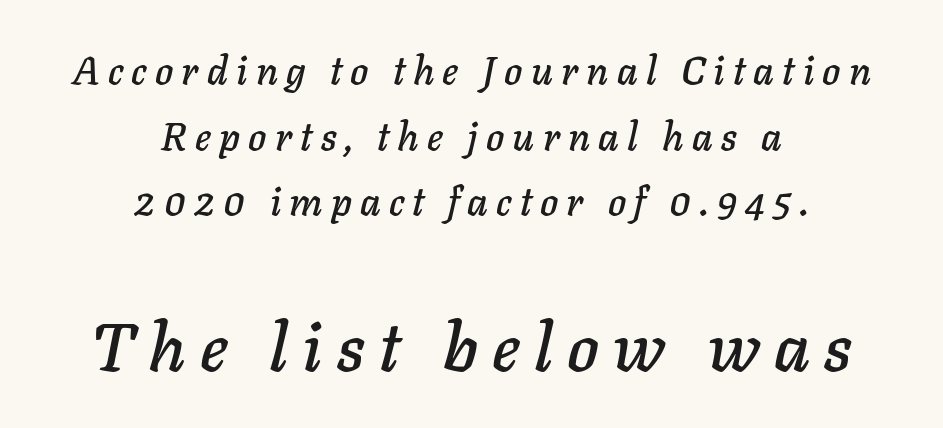
Q: Is the text italic (slanted)? A: Yes, it leans right by about 11 degrees.
Q: Is the text underlined? A: No.
Q: How is the paragraph aligned? A: Centered.
Q: Is the spacing between letters normal or unusually wide? A: Unusually wide.
Q: Is the spacing between lines tight, normal or loose? A: Normal.
Q: Which block of text is set in a larger size, the first (top) or the second (bottom)? A: The second (bottom) one.
Q: Width (condensed, normal, or wide)? A: Normal.
Q: Stroke contrast? A: Low.
Q: x-height? A: Medium.
Q: Monospaced? A: No.
